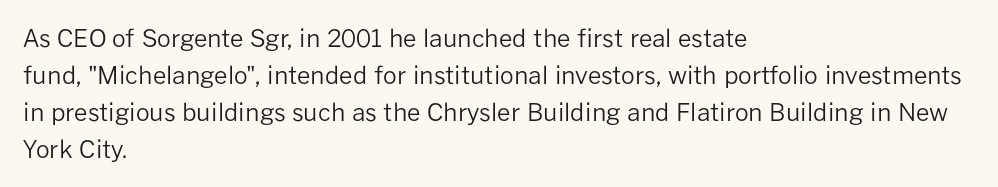
{"italic": "no", "bold": "no", "underline": "no", "align": "left", "line_spacing": "normal", "line_spacing_ratio": 1.54, "letter_spacing": "normal", "letter_spacing_em": 0.0, "glyph_px": 24}
